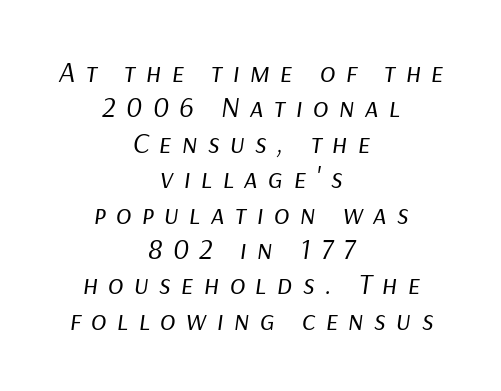
{"italic": "yes", "lean": "right", "slant_degrees": 9, "bold": "no", "weight": "regular", "width": "normal", "stroke_contrast": "low", "x_height": "medium", "monospaced": "no", "underline": "no", "align": "center", "line_spacing_ratio": 1.22, "letter_spacing": "wide", "letter_spacing_em": 0.35, "glyph_px": 29}
